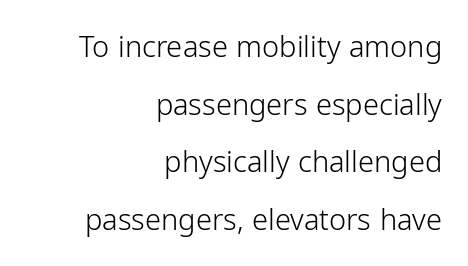
Q: Is the text bold? A: No.
Q: Is the text italic (slanted)? A: No, it is upright.
Q: Is the typeface a serif or a sans-serif typeface? A: Sans-serif.
Q: Is the text underlined? A: No.
Q: How is the paragraph aligned? A: Right-aligned.
Q: Is the spacing between letters normal or unusually wide? A: Normal.
Q: Is the spacing between lines tight, normal or loose? A: Loose.
Q: Width (condensed, normal, or wide)? A: Normal.
Q: Stroke contrast? A: Low.
Q: x-height? A: Medium.
Q: Monospaced? A: No.
